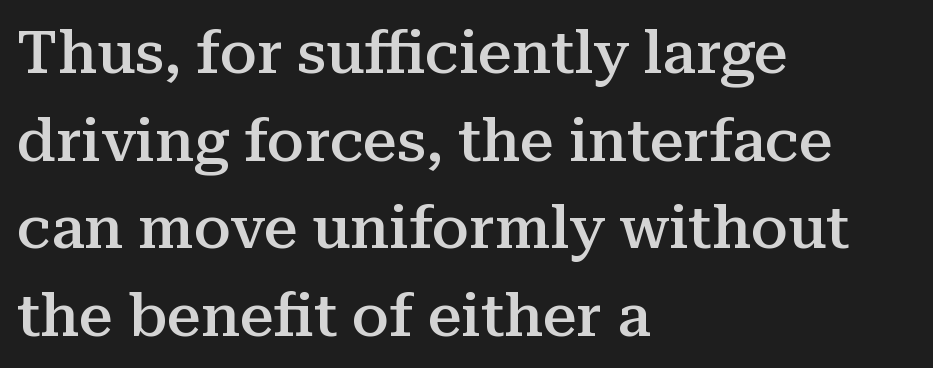
Q: Is the text bold? A: Semi-bold.
Q: Is the text italic (slanted)? A: No, it is upright.
Q: Is the typeface a serif or a sans-serif typeface? A: Serif.
Q: Is the text underlined? A: No.
Q: How is the paragraph aligned? A: Left-aligned.
Q: Is the spacing between letters normal or unusually wide? A: Normal.
Q: Is the spacing between lines tight, normal or loose? A: Normal.
Q: Width (condensed, normal, or wide)? A: Normal.
Q: Stroke contrast? A: Medium.
Q: x-height? A: Medium.
Q: Monospaced? A: No.
